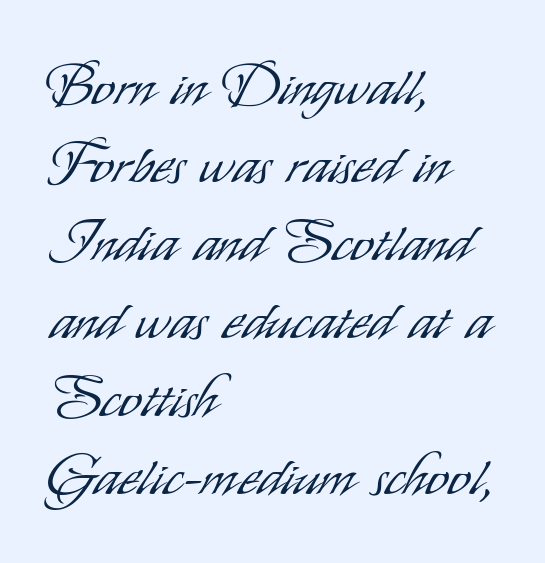
Look at the bottom of the vertical strokes: they stop flat, with no serifs. Vertical spacing — default. The rendering uses natural spacing where letterforms have individual widths. This rendering features lettering with no underline.
